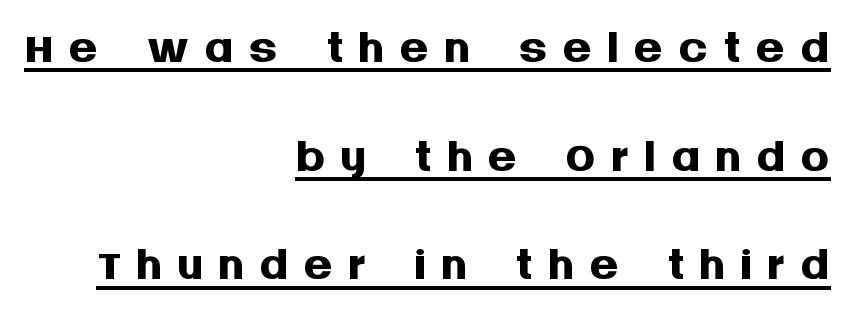
The image shows 72 px semibold sans-serif type, upright; set right-aligned, normal line spacing (1.51x), unusually wide letter spacing (+0.2 em), underlined; medium stroke contrast and a large x-height.
